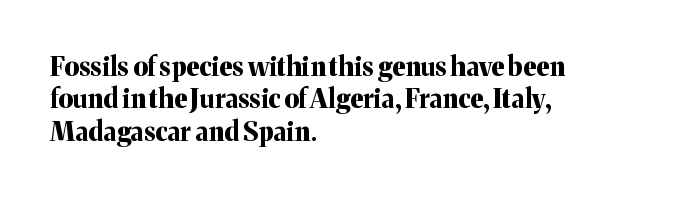
{"italic": "no", "bold": "yes", "underline": "no", "align": "left", "line_spacing": "normal", "line_spacing_ratio": 1.25, "letter_spacing": "normal", "letter_spacing_em": 0.0, "glyph_px": 26}
